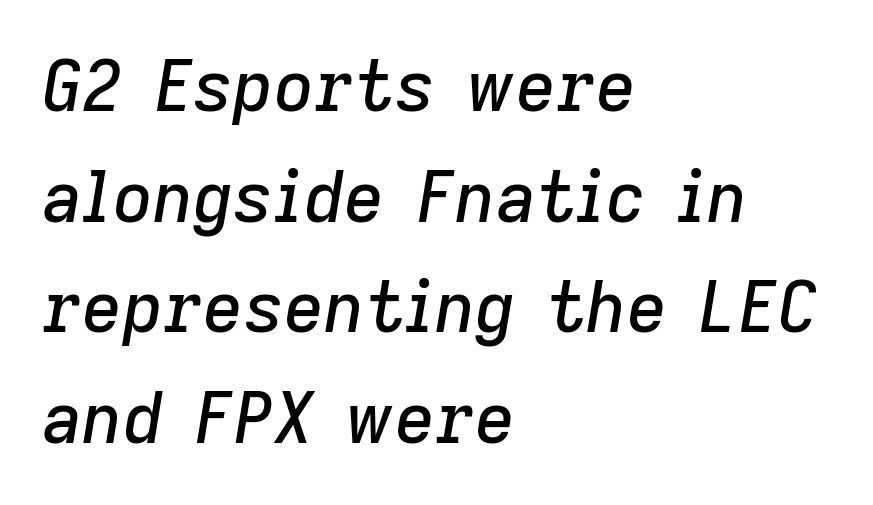
The image shows 70 px text type, italic (leaning right); set left-aligned, normal line spacing (1.58x), normal letter spacing, not underlined; low stroke contrast and a medium x-height.
